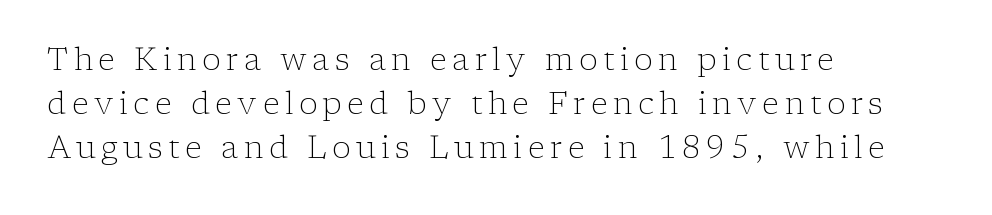
Caption: multi-line text, flush left, ragged right. The type family on display is of the serif kind. Baseline-to-baseline distance is the conventional proportion of letter height. The font sits on the lighter half of the weight spectrum, regular included. The gap between lines stays unmarked. You can tell it's not italic because the verticals are truly vertical.
